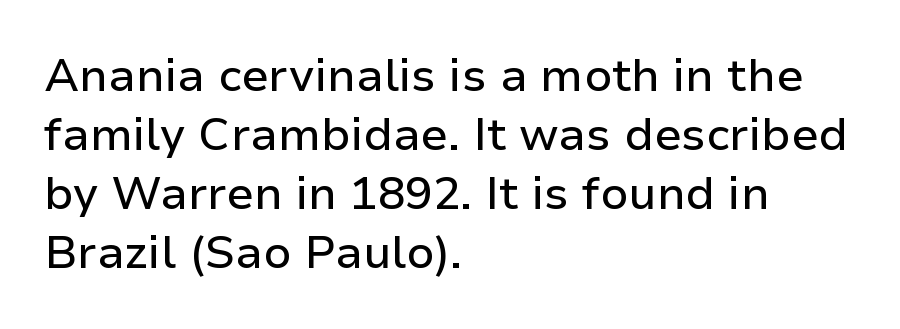
{"serif": "no", "italic": "no", "width": "normal", "stroke_contrast": "low", "x_height": "medium", "monospaced": "no", "underline": "no", "align": "left", "line_spacing": "normal", "line_spacing_ratio": 1.28, "letter_spacing": "normal", "letter_spacing_em": 0.0, "glyph_px": 46}
